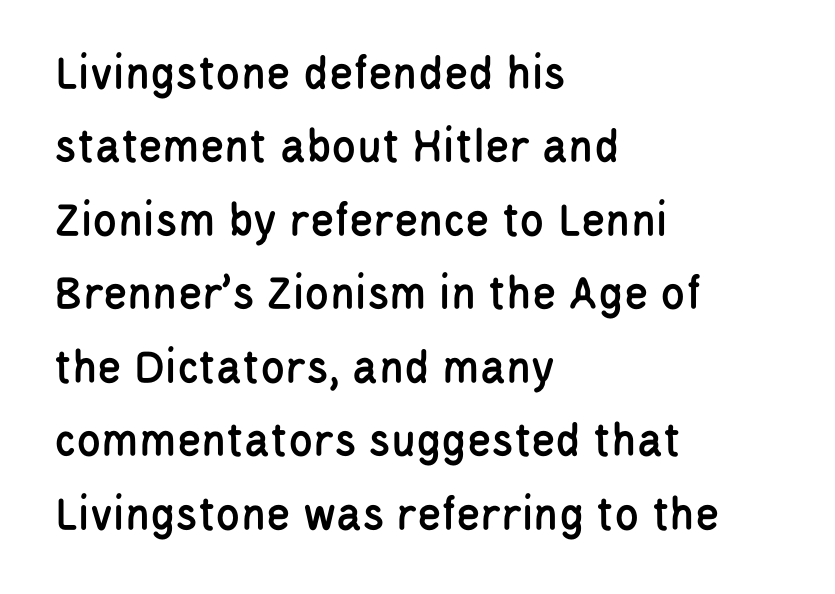
No italicization has been applied; the sample stays upright. You could not count columns in this text — the font is proportionally spaced. The area under the type is left untouched. Font category for this specimen: sans-serif. The passage shown has conventional tracking throughout. Alignment: flush left.
